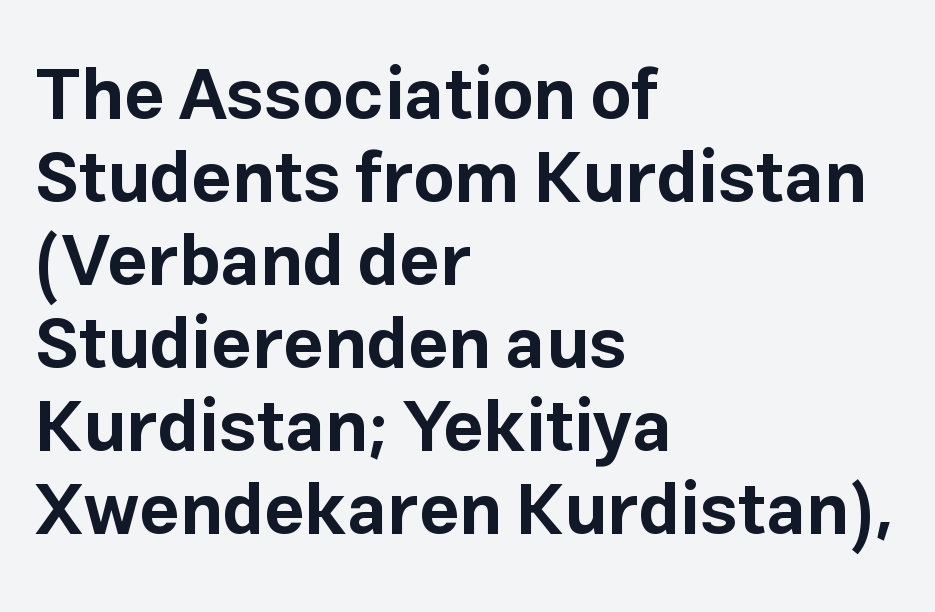
Summary of weight: heavy, a full bold. Look at the bottom of the vertical strokes: they stop flat, with no serifs. Which margin do the lines hug? The left one — the right edge is uneven. Character widths vary here, with narrow letters taking less room than wide ones. The letters stand straight up with perfectly vertical stems. Each row of text sits above clean, open space.
